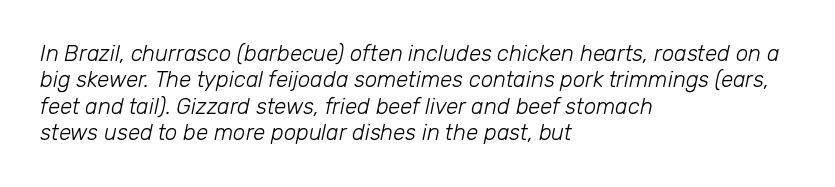
The image shows 22 px text type, italic (leaning right); set left-aligned, line spacing 1.2x, normal letter spacing, not underlined.
